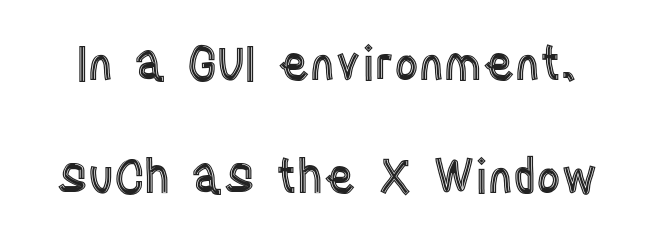
Q: Is the text italic (slanted)? A: No, it is upright.
Q: Is the text underlined? A: No.
Q: Is the spacing between letters normal or unusually wide? A: Normal.
Q: Is the spacing between lines tight, normal or loose? A: Loose.
Q: Width (condensed, normal, or wide)? A: Condensed.
Q: x-height? A: Large.
Q: Monospaced? A: No.
